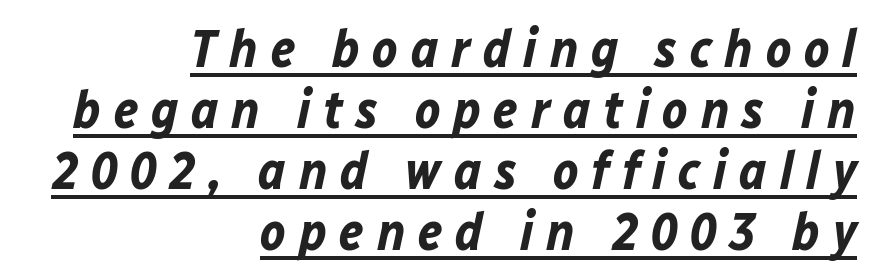
What decoration does the sample have? An underline. The rag falls on the left side of this text block. Posture: slanted. Caption: expanded tracking, letters set apart. Honestly, the rows look squashed on top of each other. Is this a fixed-width face? No — the glyphs have proportional, varying widths.
